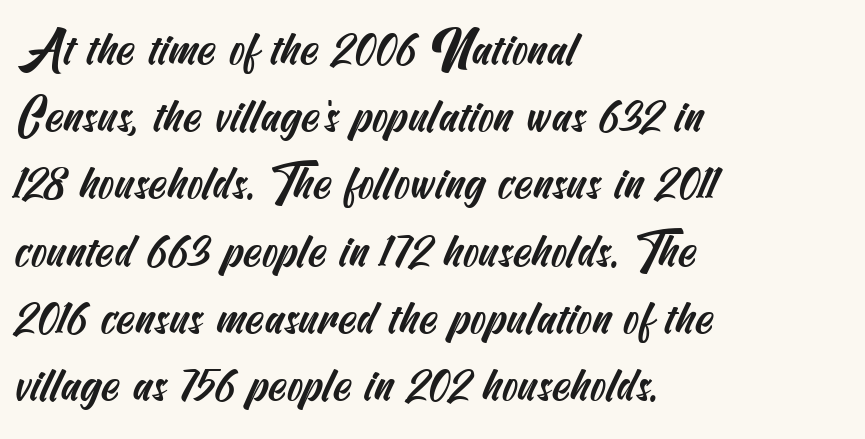
{"serif": "no", "width": "condensed", "stroke_contrast": "medium", "x_height": "small", "underline": "no", "align": "left", "line_spacing": "normal", "line_spacing_ratio": 1.43, "letter_spacing": "normal", "letter_spacing_em": 0.0, "glyph_px": 47}
